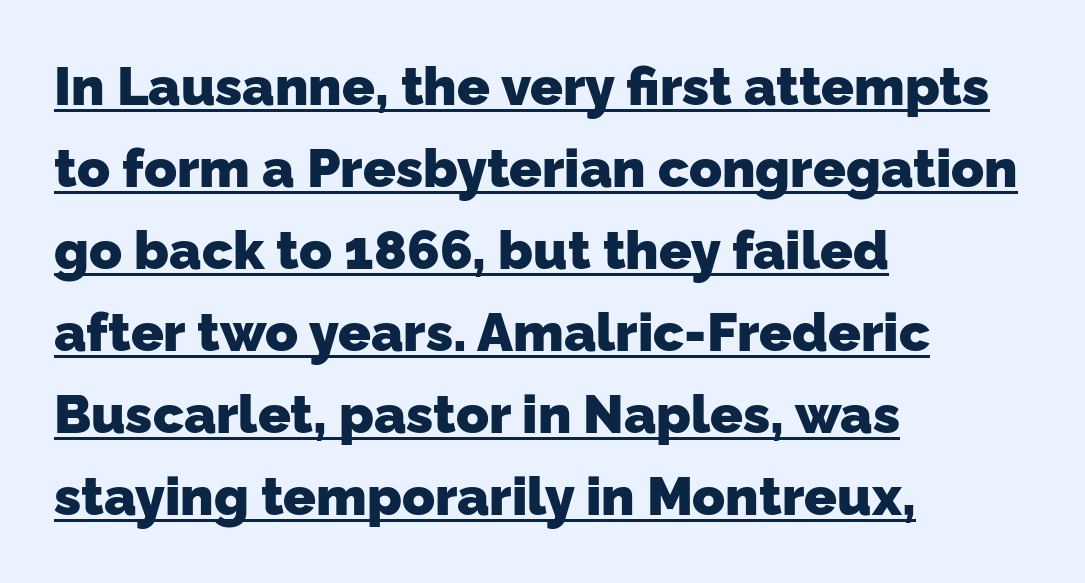
{"serif": "no", "bold": "yes", "weight": "heavy", "width": "normal", "stroke_contrast": "low", "x_height": "medium", "monospaced": "no", "underline": "yes", "align": "left", "line_spacing": "normal", "line_spacing_ratio": 1.52, "letter_spacing": "normal", "letter_spacing_em": 0.0, "glyph_px": 54}
